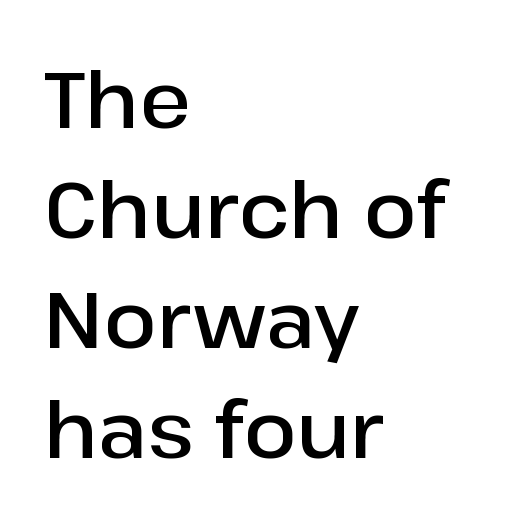
Q: Is the text bold? A: Semi-bold.
Q: Is the text italic (slanted)? A: No, it is upright.
Q: Is the typeface a serif or a sans-serif typeface? A: Sans-serif.
Q: Is the text underlined? A: No.
Q: How is the paragraph aligned? A: Left-aligned.
Q: Is the spacing between letters normal or unusually wide? A: Normal.
Q: Is the spacing between lines tight, normal or loose? A: Normal.
Q: Width (condensed, normal, or wide)? A: Normal.
Q: Stroke contrast? A: Low.
Q: x-height? A: Medium.
Q: Monospaced? A: No.
